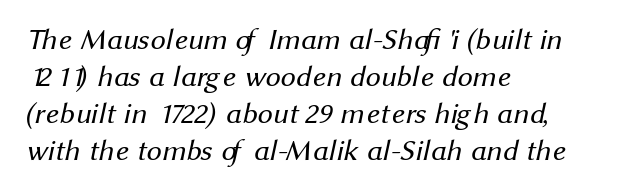
Only glyphs here, with clear space below each row. The face looks like a standard text weight, possibly lighter. Here the designer chose a conventional face with non-uniform glyph widths. The ragged edge is on the right, which tells us the setting is flush left. Serifs: no, the terminals of the letterforms are clean.
